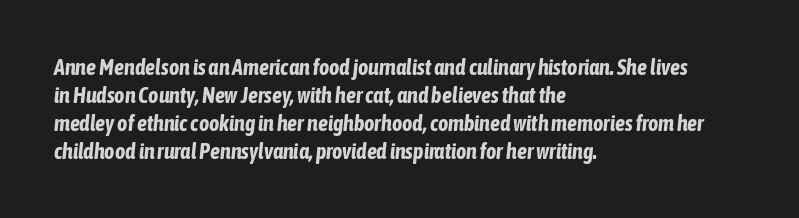
Q: Is the text bold? A: Yes.
Q: Is the text italic (slanted)? A: Yes, it leans right by about 6 degrees.
Q: Is the text underlined? A: No.
Q: How is the paragraph aligned? A: Left-aligned.
Q: Is the spacing between letters normal or unusually wide? A: Normal.
Q: Is the spacing between lines tight, normal or loose? A: Normal.
